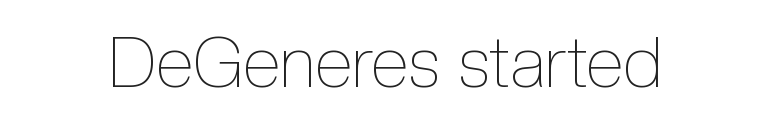
{"italic": "no", "bold": "no", "weight": "thin", "width": "condensed", "x_height": "medium", "monospaced": "no", "underline": "no", "letter_spacing": "normal", "letter_spacing_em": 0.0, "glyph_px": 70}
